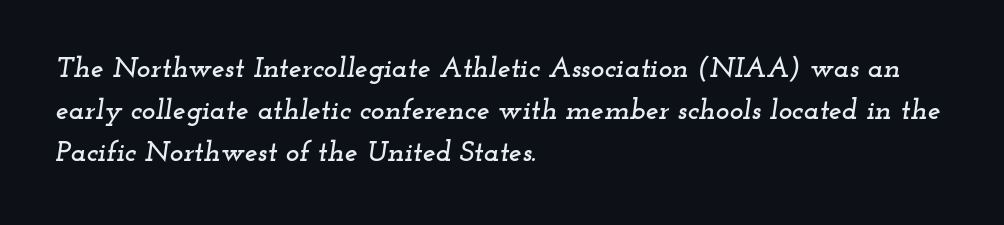
The image shows 29 px wide serif type, italic (leaning right); set left-aligned, normal line spacing (1.45x), normal letter spacing, not underlined; low stroke contrast and a small x-height.
